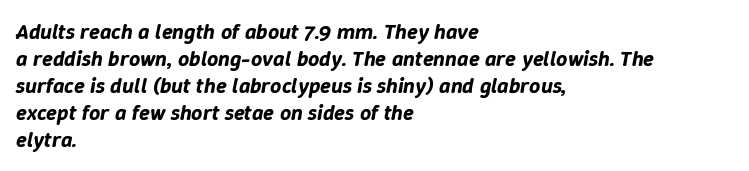
{"italic": "yes", "lean": "right", "slant_degrees": 9, "underline": "no", "align": "left", "line_spacing_ratio": 1.23, "letter_spacing": "normal", "letter_spacing_em": 0.0, "glyph_px": 22}
